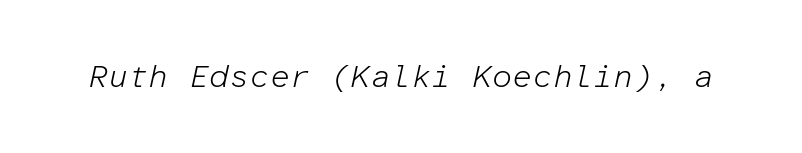
The image shows 32 px light type, italic (leaning right), monospaced; set normal letter spacing, not underlined; low stroke contrast and a medium x-height.
